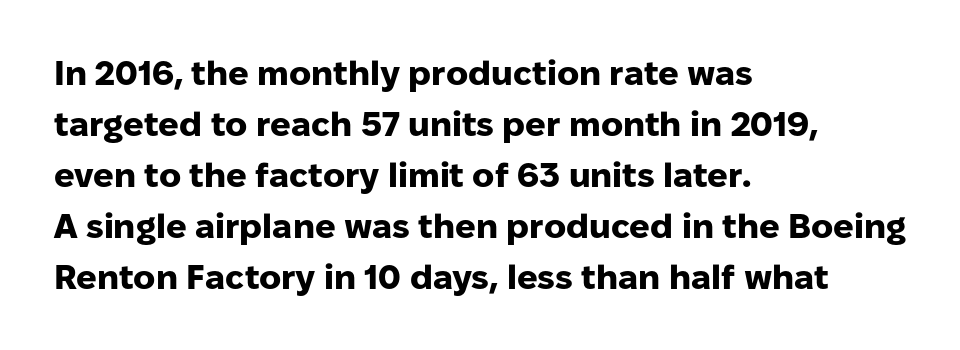
Rule under the text: the space is simply empty. Note the varied advance widths — an 'i' is clearly narrower than an 'm'. The type family on display is of the sans-serif kind. This is roman type, the default non-slanted kind.
